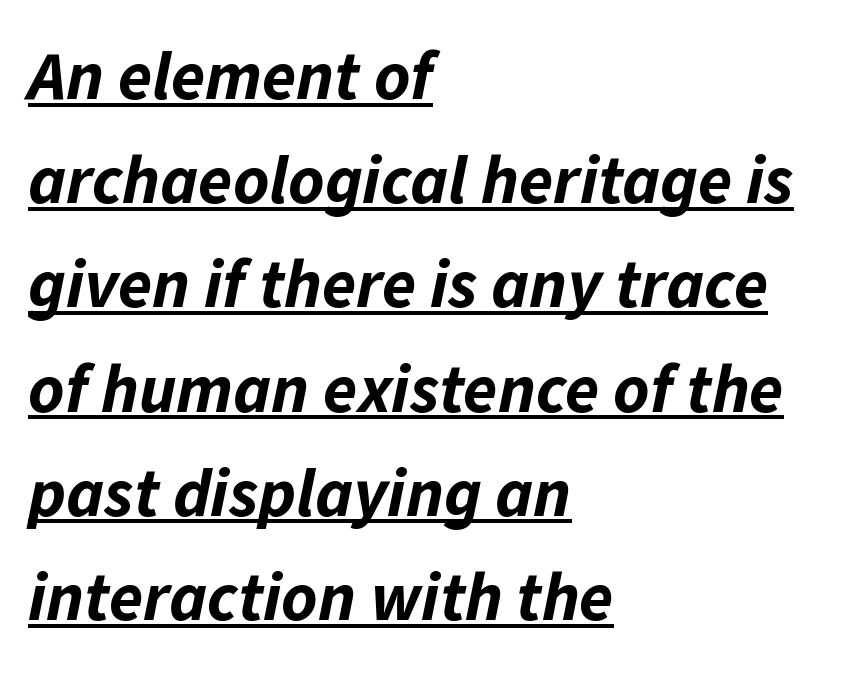
Layout note: lines flush left. Inter-character spacing is left at the font's built-in metrics. You can see a thin bar hugging the bottom of the glyphs. Style check: oblique.
